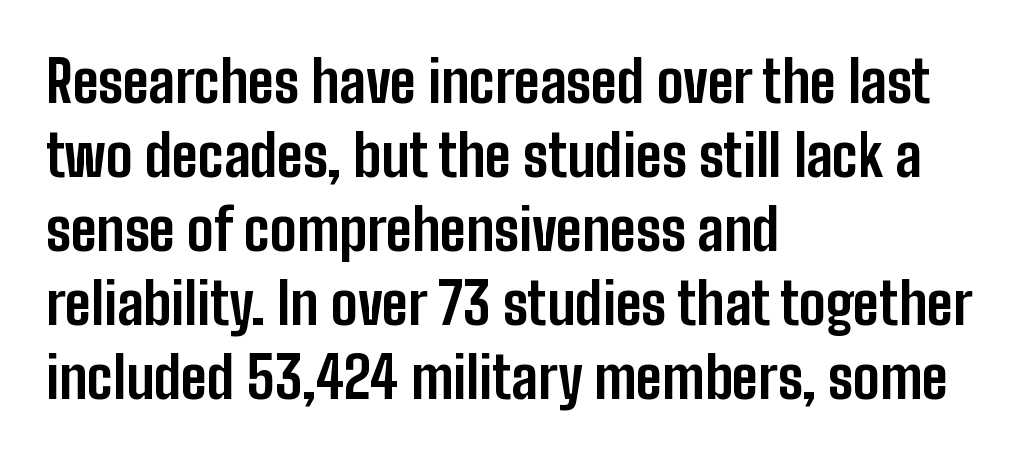
The image shows 57 px bold, condensed sans-serif type, upright; set left-aligned, normal line spacing (1.3x), normal letter spacing, not underlined; low stroke contrast and a medium x-height.
